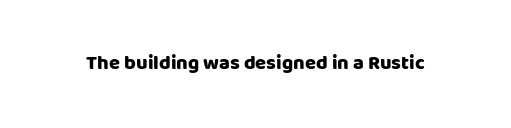
The rendering keeps characters at their native spacing. Underlining? Definitely not there. Nope, not italic — everything's standing straight. Set as a true bold cut, around the 700 mark.
